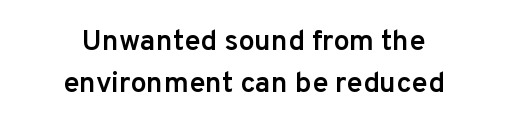
Nobody drew a line under any word here. Nothing unusual about the tracking: characters are spaced as the font intends. Quick note: not italic, upright. To sum up the face: it is a sans, with no serifs. The letters advance in unequal steps, a hallmark of proportional type.
